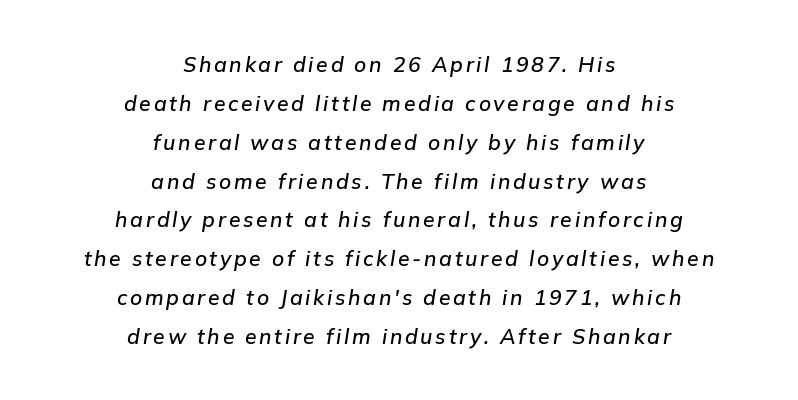
{"italic": "yes", "lean": "right", "slant_degrees": 9, "underline": "no", "align": "center", "line_spacing_ratio": 1.85, "glyph_px": 21}
